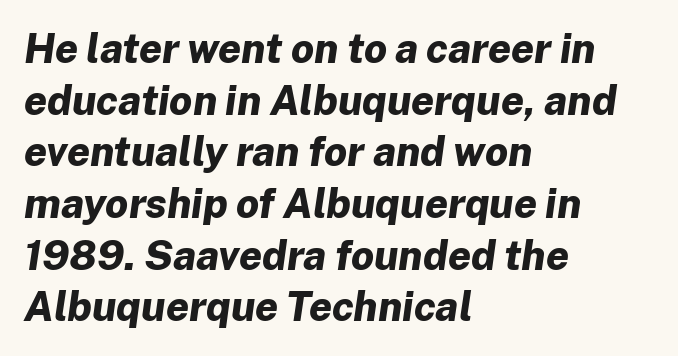
{"italic": "yes", "lean": "right", "slant_degrees": 8, "bold": "yes", "weight": "bold", "width": "normal", "stroke_contrast": "low", "x_height": "medium", "monospaced": "no", "underline": "no", "align": "left", "line_spacing": "normal", "line_spacing_ratio": 1.26, "letter_spacing": "normal", "letter_spacing_em": 0.0, "glyph_px": 41}
